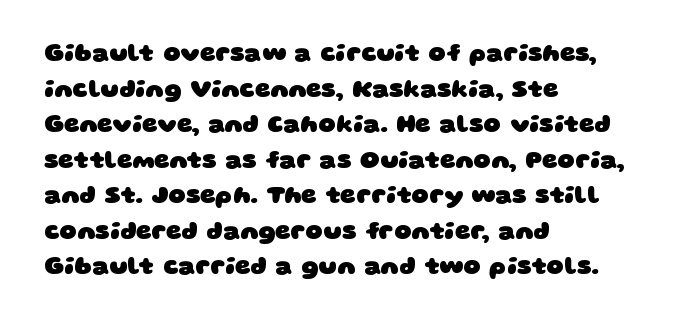
The image shows 24 px bold type; set left-aligned, normal line spacing (1.48x), normal letter spacing, not underlined.
